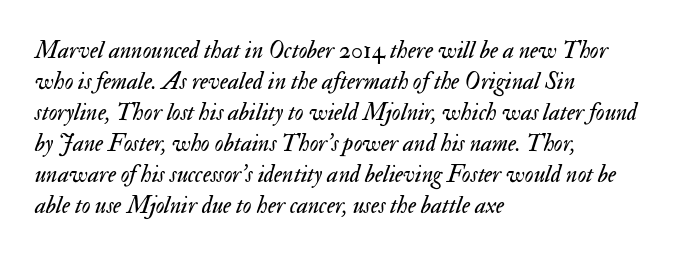
Q: Is the text bold? A: No.
Q: Is the text italic (slanted)? A: Yes, it leans right by about 17 degrees.
Q: Is the text underlined? A: No.
Q: How is the paragraph aligned? A: Left-aligned.
Q: Is the spacing between letters normal or unusually wide? A: Normal.
Q: Is the spacing between lines tight, normal or loose? A: Normal.
